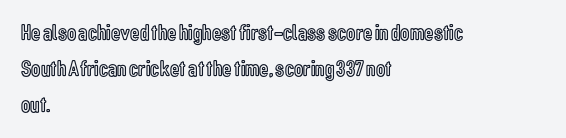
The passage shown has conventional tracking throughout. The axis of the letterforms is exactly vertical. In CSS terms this would be text-align: left. The area under the type is left untouched.
